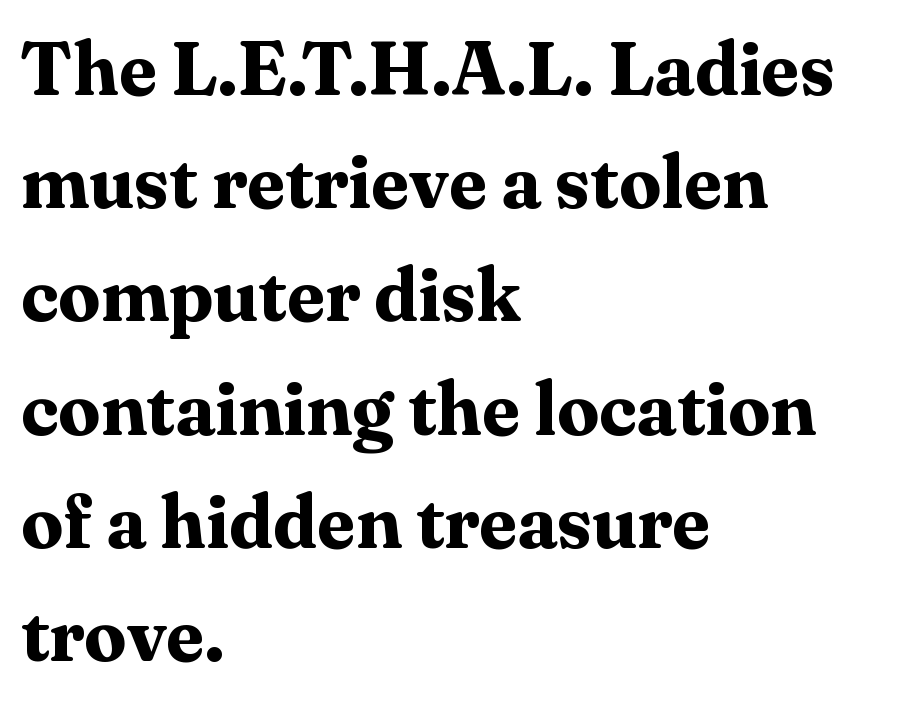
Q: Is the text bold? A: Yes.
Q: Is the text italic (slanted)? A: No, it is upright.
Q: Is the typeface a serif or a sans-serif typeface? A: Serif.
Q: Is the text underlined? A: No.
Q: How is the paragraph aligned? A: Left-aligned.
Q: Is the spacing between letters normal or unusually wide? A: Normal.
Q: Is the spacing between lines tight, normal or loose? A: Normal.
Q: Width (condensed, normal, or wide)? A: Normal.
Q: Stroke contrast? A: Medium.
Q: x-height? A: Medium.
Q: Monospaced? A: No.
